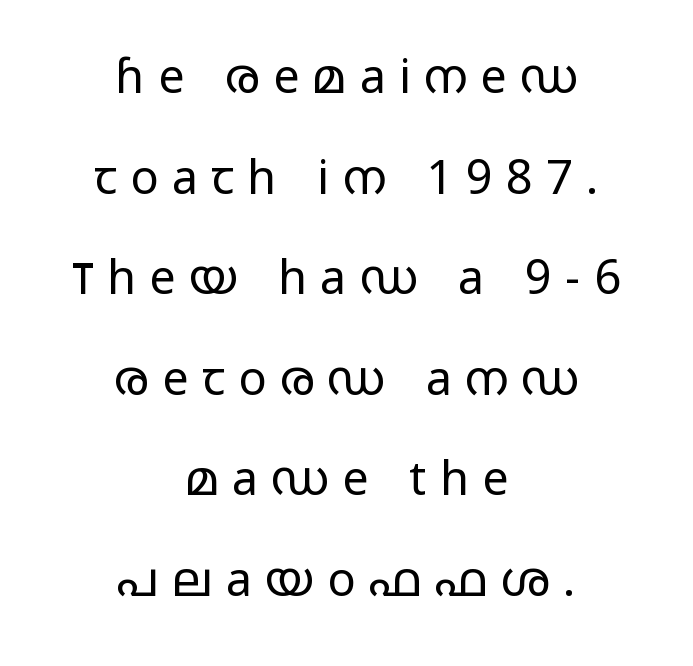
Vertically, the passage feels expansive, rows floating well apart. The lettering stays uniformly vertical, giving the passage a roman look. The passage shown is typed in a proportional face where columns would drift. This sample uses a sans-serif face. The baseline area is clear.
